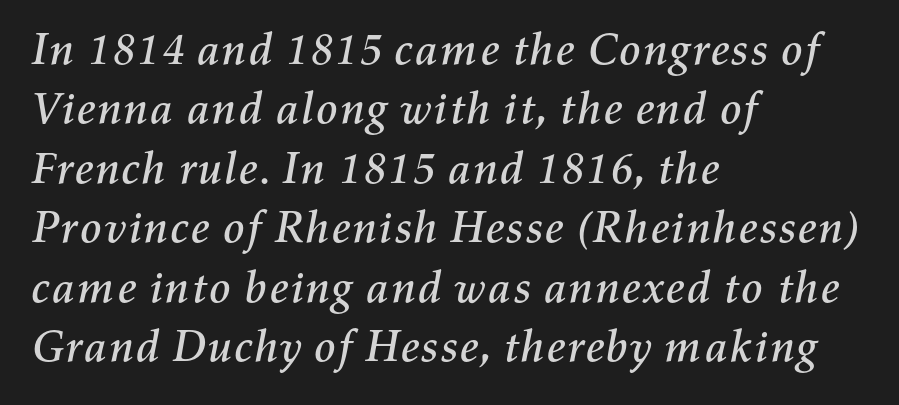
The image shows 45 px text type, italic (leaning right); set left-aligned, normal line spacing (1.32x), normal letter spacing, not underlined; medium stroke contrast and a medium x-height.
